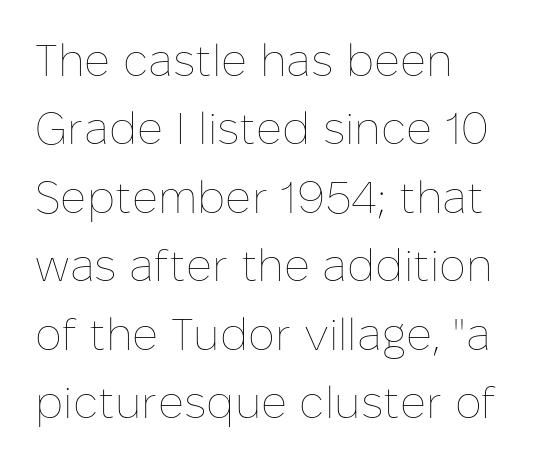
{"italic": "no", "bold": "no", "weight": "thin", "width": "normal", "stroke_contrast": "low", "x_height": "medium", "monospaced": "no", "underline": "no", "align": "left", "line_spacing": "normal", "line_spacing_ratio": 1.52, "letter_spacing": "normal", "letter_spacing_em": 0.0, "glyph_px": 45}
